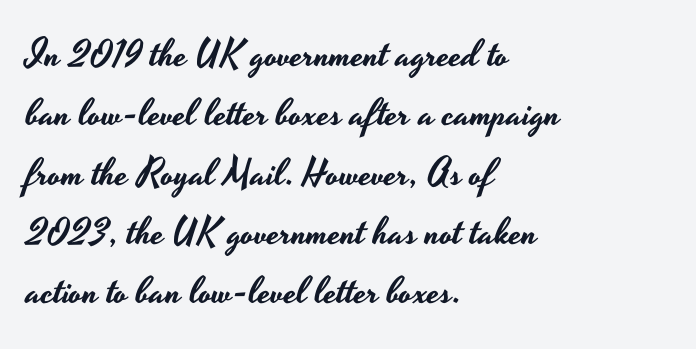
The image shows 38 px wide sans-serif type; set left-aligned, normal line spacing (1.56x), normal letter spacing, not underlined; low stroke contrast and a small x-height.
